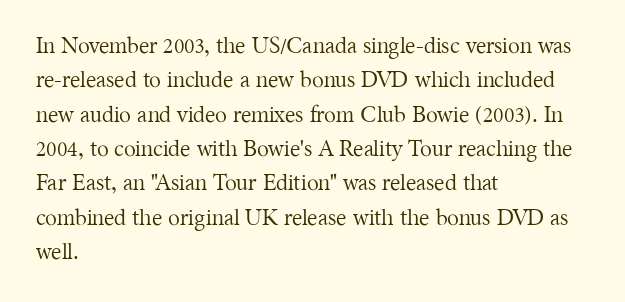
The specimen reads as upright at a glance. Is the stroke heavy? The answer is a plain regular-or-lighter. Clear beneath every line of the passage. Notice how descenders clear the ascenders below comfortably — that's standard leading.
